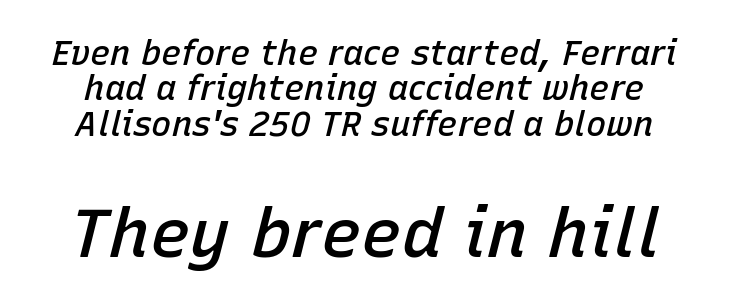
The image shows 68 px semibold type, italic (leaning right); set tight line spacing (1.04x), normal letter spacing, not underlined; the second (bottom) block is 2.0x larger; low stroke contrast and a medium x-height.
